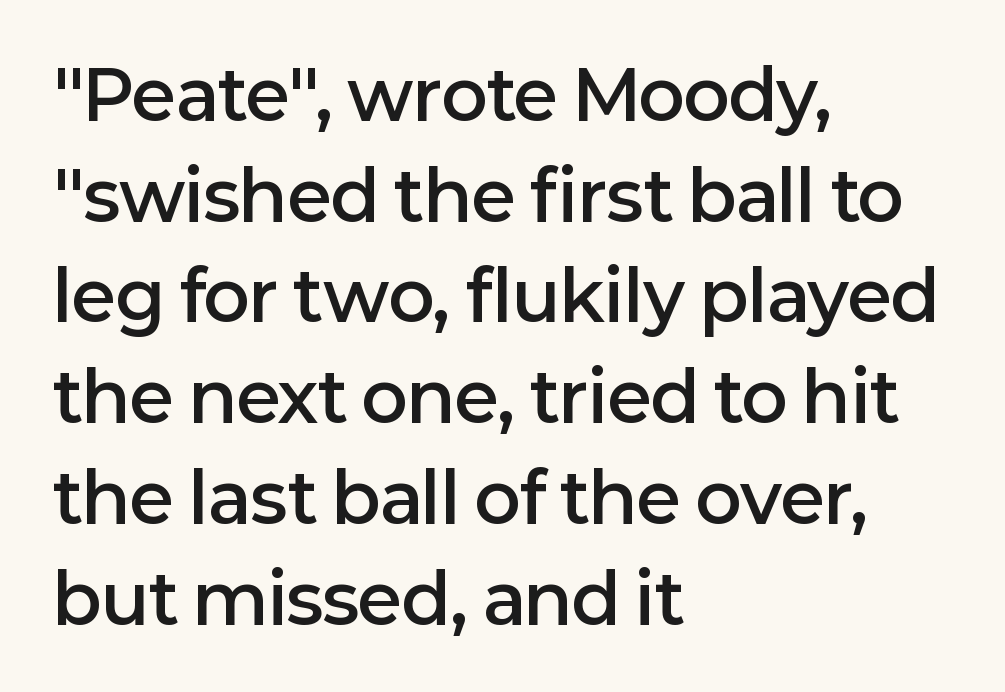
Q: Is the text bold? A: Semi-bold.
Q: Is the text italic (slanted)? A: No, it is upright.
Q: Is the typeface a serif or a sans-serif typeface? A: Sans-serif.
Q: Is the text underlined? A: No.
Q: How is the paragraph aligned? A: Left-aligned.
Q: Is the spacing between letters normal or unusually wide? A: Normal.
Q: Is the spacing between lines tight, normal or loose? A: Normal.
Q: Width (condensed, normal, or wide)? A: Normal.
Q: Stroke contrast? A: Low.
Q: x-height? A: Medium.
Q: Monospaced? A: No.
